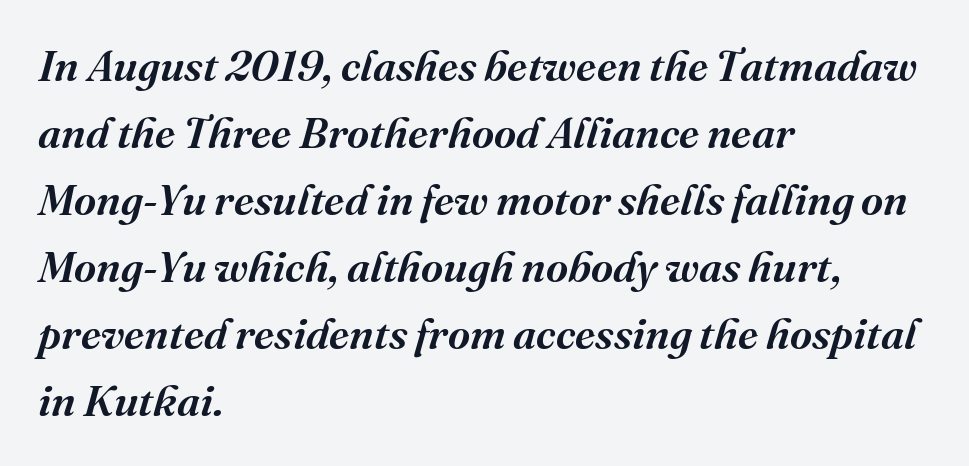
Q: Is the text bold? A: Semi-bold.
Q: Is the text italic (slanted)? A: Yes, it leans right by about 16 degrees.
Q: Is the typeface a serif or a sans-serif typeface? A: Serif.
Q: Is the text underlined? A: No.
Q: How is the paragraph aligned? A: Left-aligned.
Q: Is the spacing between letters normal or unusually wide? A: Normal.
Q: Is the spacing between lines tight, normal or loose? A: Normal.
Q: Width (condensed, normal, or wide)? A: Normal.
Q: Stroke contrast? A: Medium.
Q: x-height? A: Medium.
Q: Monospaced? A: No.
